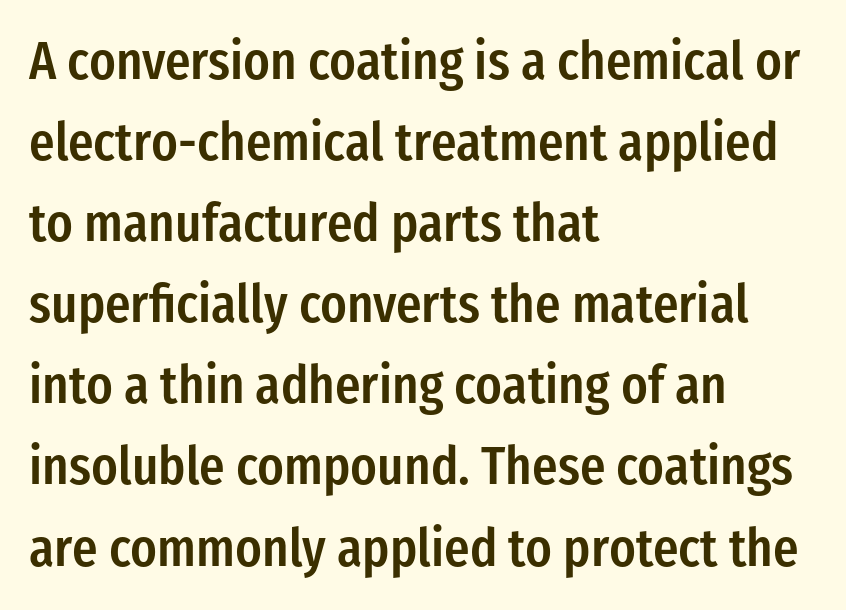
Q: Is the text bold? A: Semi-bold.
Q: Is the text italic (slanted)? A: No, it is upright.
Q: Is the typeface a serif or a sans-serif typeface? A: Sans-serif.
Q: Is the text underlined? A: No.
Q: How is the paragraph aligned? A: Left-aligned.
Q: Is the spacing between letters normal or unusually wide? A: Normal.
Q: Is the spacing between lines tight, normal or loose? A: Normal.
Q: Width (condensed, normal, or wide)? A: Condensed.
Q: Stroke contrast? A: Low.
Q: x-height? A: Medium.
Q: Monospaced? A: No.
